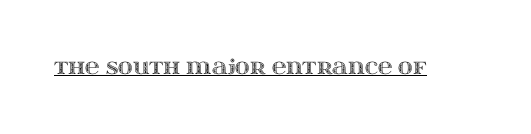
The letters stand upright; this is a roman face. Tracking here is standard; glyphs follow each other at the usual distance. Descenders here cross a horizontal rule under the line.
